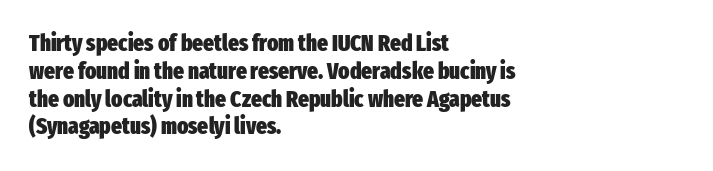
The image shows 23 px bold type, upright; set left-aligned, line spacing 1.21x, normal letter spacing, not underlined.
